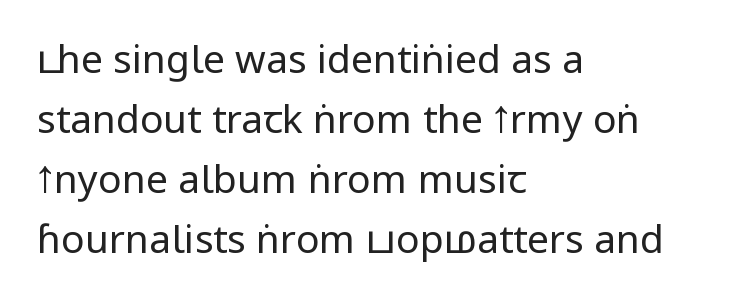
The image shows 39 px regular-weight, condensed sans-serif type, upright; set left-aligned, normal line spacing (1.54x), normal letter spacing, not underlined; low stroke contrast and a large x-height.
